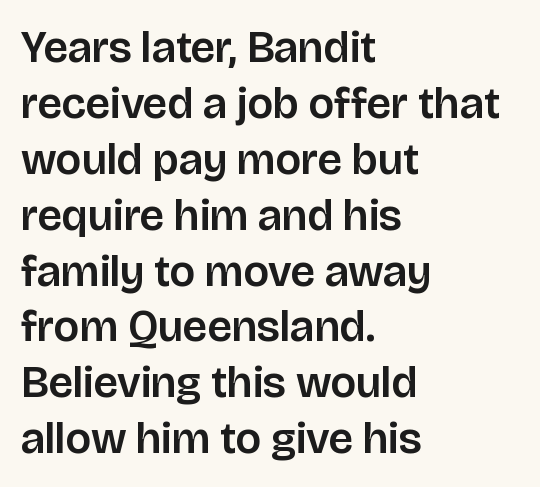
The image shows 44 px sans-serif type, upright; set left-aligned, normal line spacing (1.27x), normal letter spacing, not underlined; low stroke contrast and a large x-height.
